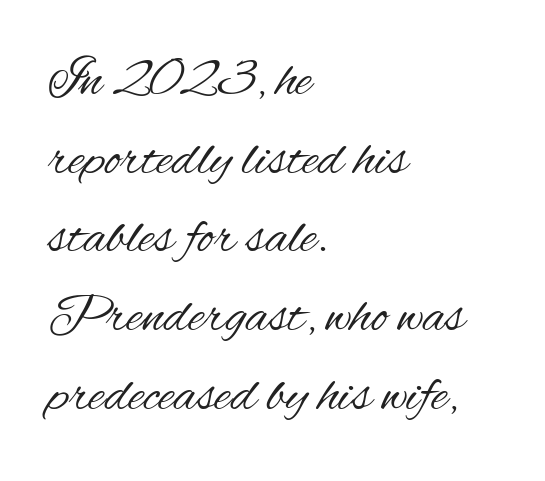
Q: Is the text bold? A: No.
Q: Is the text italic (slanted)? A: Yes.
Q: Is the typeface a serif or a sans-serif typeface? A: Sans-serif.
Q: Is the text underlined? A: No.
Q: How is the paragraph aligned? A: Left-aligned.
Q: Is the spacing between letters normal or unusually wide? A: Normal.
Q: Is the spacing between lines tight, normal or loose? A: Normal.
Q: Width (condensed, normal, or wide)? A: Condensed.
Q: Stroke contrast? A: Medium.
Q: x-height? A: Small.
Q: Monospaced? A: No.
